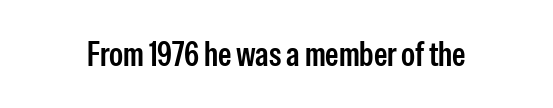
The image shows 34 px condensed sans-serif type, upright; set normal letter spacing, not underlined; low stroke contrast and a medium x-height.
